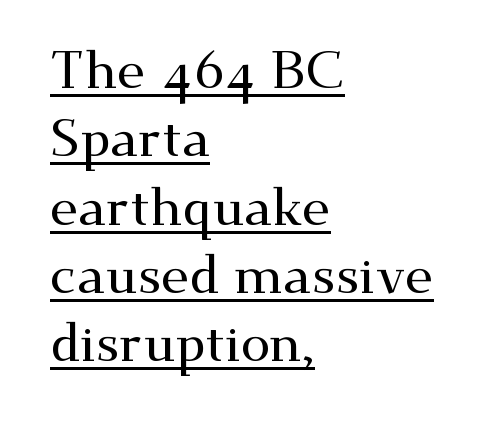
Q: Is the text italic (slanted)? A: No, it is upright.
Q: Is the typeface a serif or a sans-serif typeface? A: Serif.
Q: Is the text underlined? A: Yes.
Q: How is the paragraph aligned? A: Left-aligned.
Q: Is the spacing between letters normal or unusually wide? A: Normal.
Q: Is the spacing between lines tight, normal or loose? A: Normal.
Q: Width (condensed, normal, or wide)? A: Wide.
Q: Stroke contrast? A: Medium.
Q: x-height? A: Small.
Q: Monospaced? A: No.
